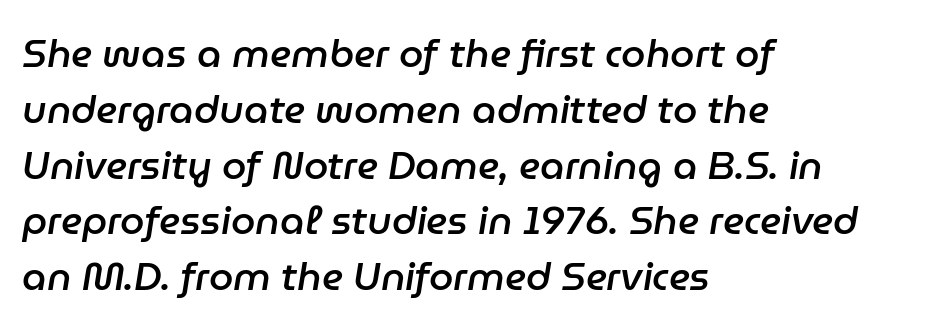
The image shows 39 px semibold type, italic (leaning right); set left-aligned, normal line spacing (1.43x), normal letter spacing, not underlined; low stroke contrast and a medium x-height.
